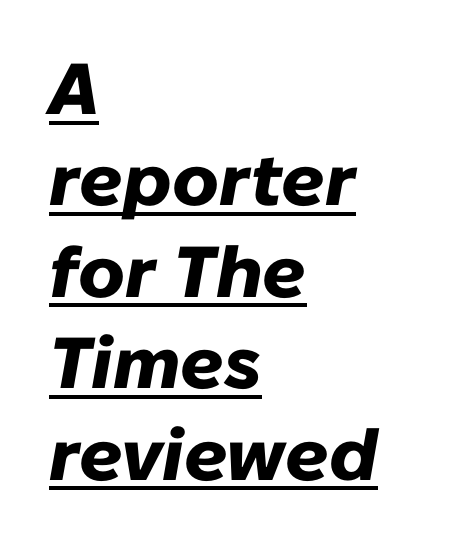
Caption: standard tracking, unaltered. These lines are set flush left with a ragged right edge. The rendering uses a bold face; every stroke is thick and dark. Each line of the rendering has a horizontal stroke beneath the glyphs. A typesetter would call this proportional, since set widths differ per character. Observe the lean: these are italic letterforms.
